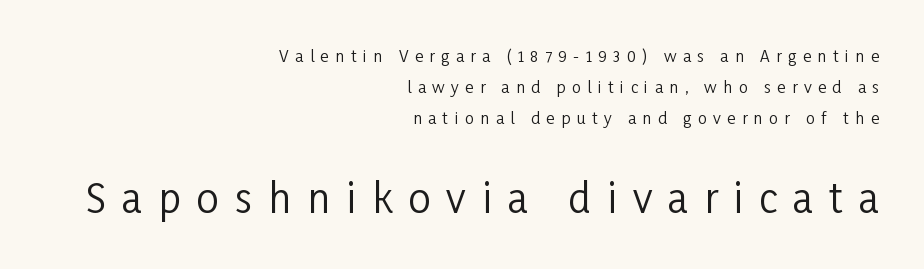
The image shows 40 px regular-weight, condensed sans-serif type, upright; set right-aligned, loose line spacing (1.93x), unusually wide letter spacing (+0.4 em), not underlined; the second (bottom) block is 2.5x larger; low stroke contrast and a medium x-height.
